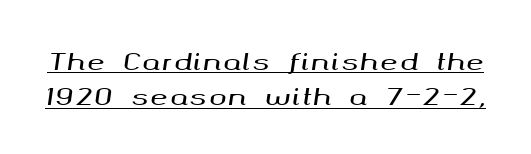
Slanted lettering throughout. How would I describe the line gaps? Plain and ordinary. Beneath each row of characters lies a ruled line.
